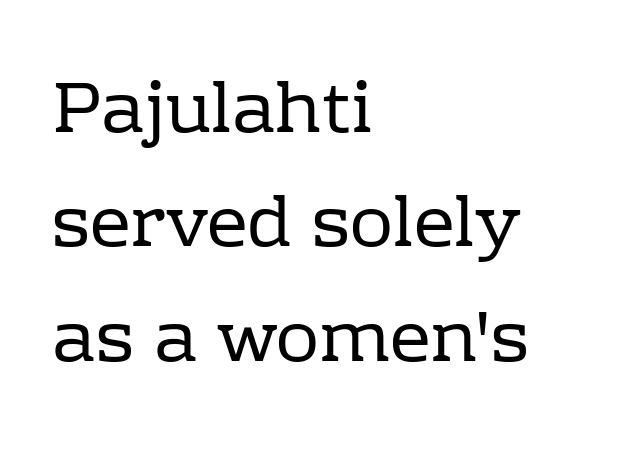
Nothing unusual about the tracking: characters are spaced as the font intends. The string is rendered with underlining switched off. No chunkiness to these letters — they're not bold. The characters display serif detailing at their extremities.
